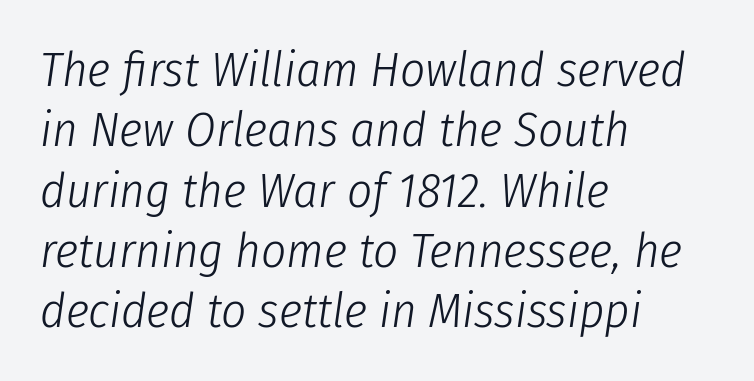
{"italic": "yes", "lean": "right", "slant_degrees": 8, "bold": "no", "weight": "light", "width": "condensed", "stroke_contrast": "low", "x_height": "medium", "monospaced": "no", "underline": "no", "align": "left", "line_spacing_ratio": 1.23, "letter_spacing": "normal", "letter_spacing_em": 0.0, "glyph_px": 49}
